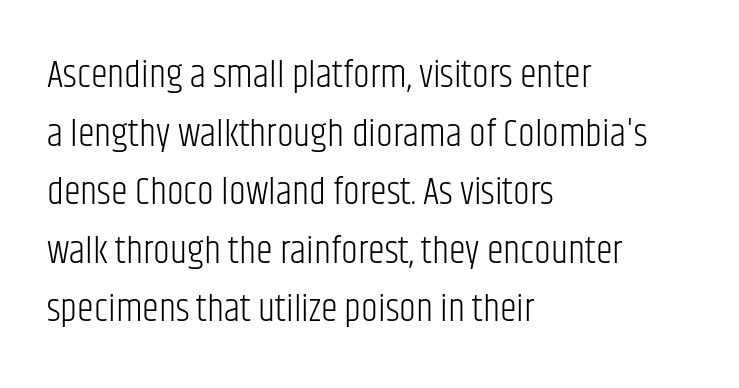
This rendering employs a face without finishing strokes, i.e., a sans-serif. A typesetter would mark this as roman, not italic. Unbolded letterforms with no extra heft. A student would call this left alignment; a typographer would say flush left, rag right. The rendering uses natural spacing where letterforms have individual widths. This block has exactly the height ordinary leading produces.
